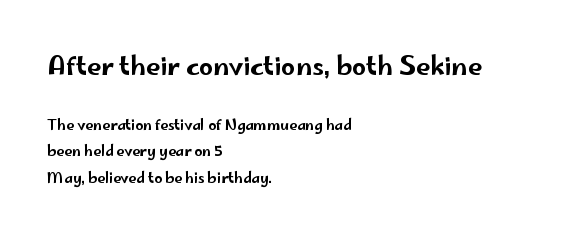
Q: Is the text italic (slanted)? A: No, it is upright.
Q: Is the text underlined? A: No.
Q: How is the paragraph aligned? A: Left-aligned.
Q: Is the spacing between letters normal or unusually wide? A: Normal.
Q: Which block of text is set in a larger size, the first (top) or the second (bottom)? A: The first (top) one.
